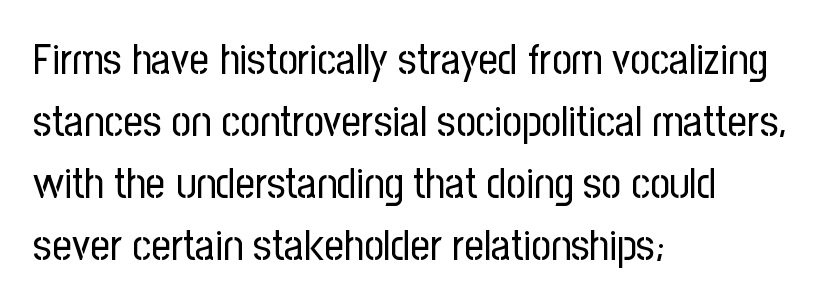
The image shows 43 px regular-weight, condensed sans-serif type, upright; set left-aligned, normal line spacing (1.44x), normal letter spacing, not underlined; low stroke contrast and a medium x-height.
